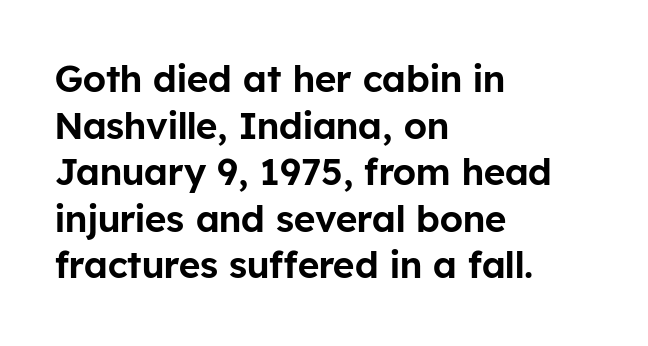
Q: Is the text italic (slanted)? A: No, it is upright.
Q: Is the typeface a serif or a sans-serif typeface? A: Sans-serif.
Q: Is the text underlined? A: No.
Q: How is the paragraph aligned? A: Left-aligned.
Q: Is the spacing between letters normal or unusually wide? A: Normal.
Q: Is the spacing between lines tight, normal or loose? A: Normal.
Q: Width (condensed, normal, or wide)? A: Normal.
Q: Stroke contrast? A: Low.
Q: x-height? A: Medium.
Q: Monospaced? A: No.
